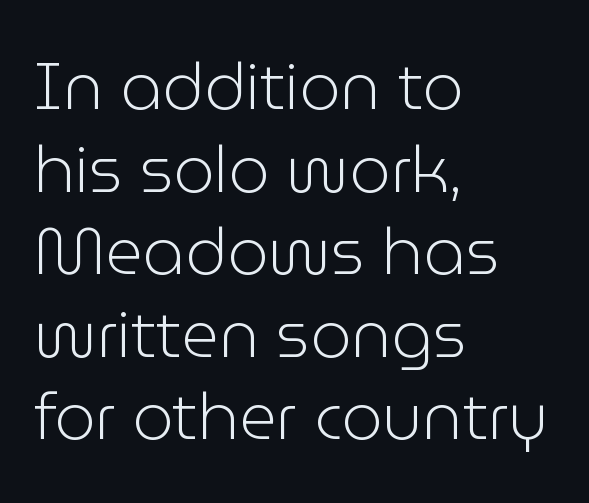
{"serif": "no", "italic": "no", "bold": "no", "weight": "light", "width": "normal", "stroke_contrast": "low", "x_height": "medium", "monospaced": "no", "underline": "no", "align": "left", "line_spacing": "normal", "line_spacing_ratio": 1.27, "letter_spacing": "normal", "letter_spacing_em": 0.0, "glyph_px": 65}
